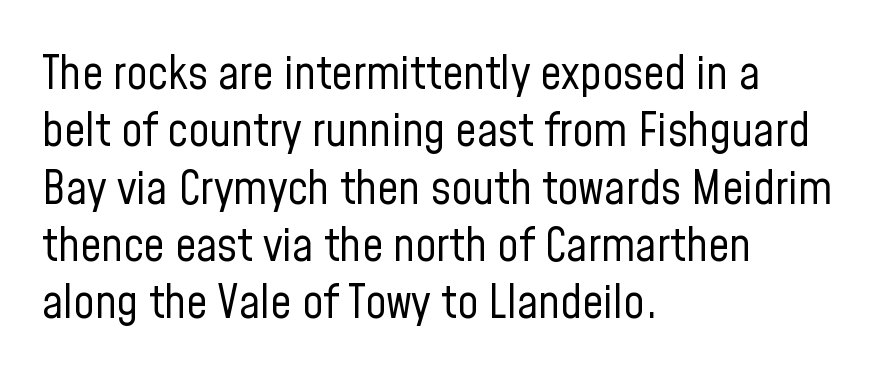
Q: Is the text bold? A: No.
Q: Is the text italic (slanted)? A: No, it is upright.
Q: Is the typeface a serif or a sans-serif typeface? A: Sans-serif.
Q: Is the text underlined? A: No.
Q: How is the paragraph aligned? A: Left-aligned.
Q: Is the spacing between letters normal or unusually wide? A: Normal.
Q: Width (condensed, normal, or wide)? A: Condensed.
Q: Stroke contrast? A: Low.
Q: x-height? A: Medium.
Q: Monospaced? A: No.
